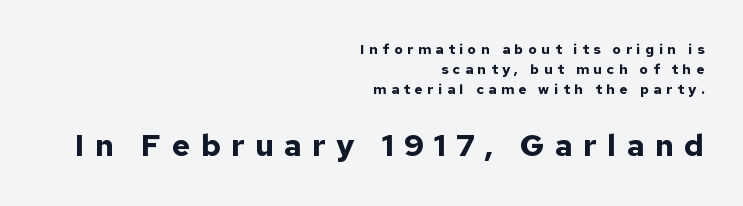
Q: Is the text bold? A: Yes.
Q: Is the text italic (slanted)? A: No, it is upright.
Q: Is the typeface a serif or a sans-serif typeface? A: Sans-serif.
Q: Is the text underlined? A: No.
Q: How is the paragraph aligned? A: Right-aligned.
Q: Is the spacing between letters normal or unusually wide? A: Unusually wide.
Q: Is the spacing between lines tight, normal or loose? A: Normal.
Q: Which block of text is set in a larger size, the first (top) or the second (bottom)? A: The second (bottom) one.
Q: Width (condensed, normal, or wide)? A: Normal.
Q: Stroke contrast? A: Low.
Q: x-height? A: Medium.
Q: Monospaced? A: No.
